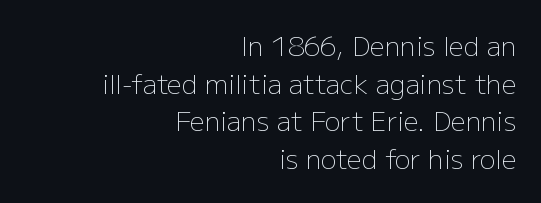
The image shows 26 px text type, upright; set right-aligned, normal line spacing (1.45x), normal letter spacing, not underlined.
